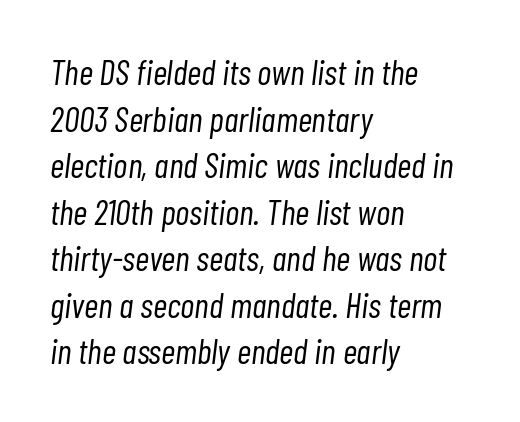
The image shows 35 px light, condensed type, italic (leaning right); set left-aligned, normal line spacing (1.33x), normal letter spacing, not underlined; low stroke contrast and a medium x-height.
